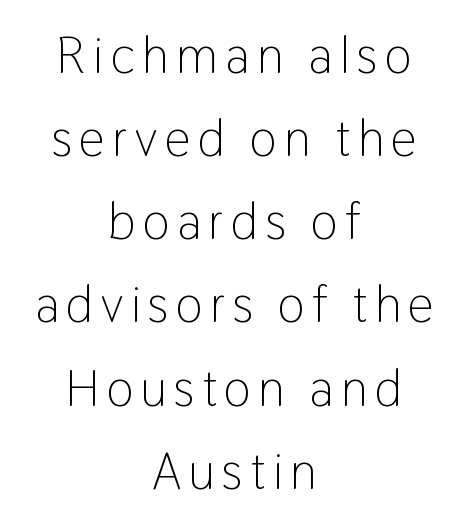
{"serif": "no", "italic": "no", "bold": "no", "weight": "light", "width": "condensed", "stroke_contrast": "low", "x_height": "medium", "monospaced": "no", "underline": "no", "align": "center", "line_spacing": "normal", "line_spacing_ratio": 1.63, "glyph_px": 51}
